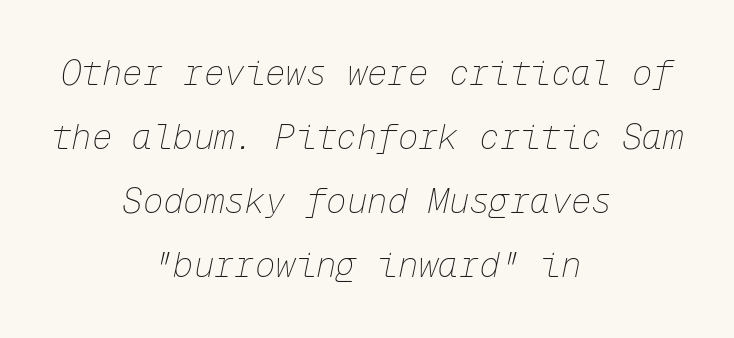
The image shows 34 px thin type, italic (leaning right), monospaced; set centered, line spacing 1.88x, normal letter spacing, not underlined; low stroke contrast and a medium x-height.
